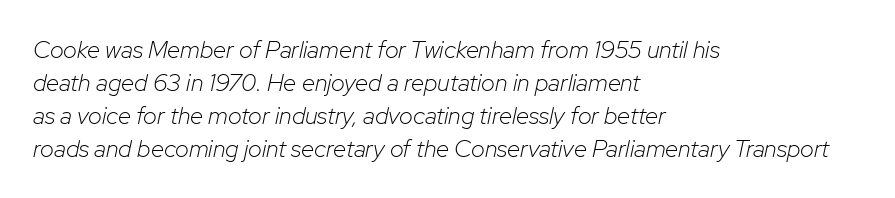
Students, observe: this is what conventionally led text looks like. A light-to-regular cut is what we see here. Left-aligned paragraph, ragged on the right. The passage shown leans; its letterforms are oblique. Here the glyphs are tracked normally, forming tight word shapes.
